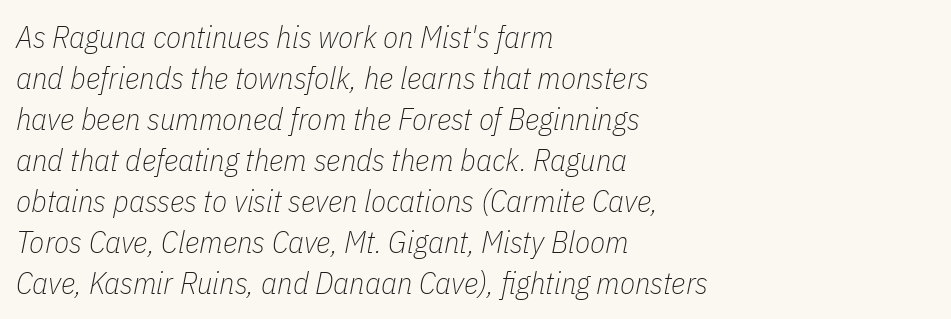
The image shows 31 px thin, condensed type, italic (leaning right); set left-aligned, normal line spacing (1.32x), normal letter spacing, not underlined; low stroke contrast and a medium x-height.
